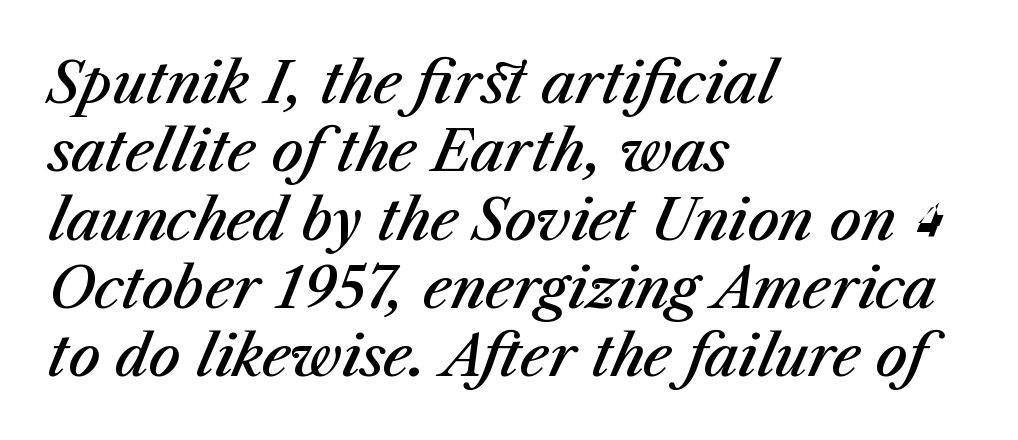
Teacher's note: observe the even left margin — that is flush-left alignment. The foot of each line stays bare and open. The passage shown is typed in a proportional face where columns would drift. Bold? Not quite — semibold, heavier than regular but stopping short.
